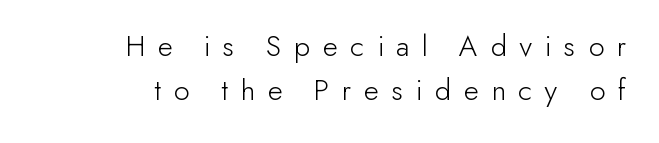
The image shows 31 px light sans-serif type, upright; set right-aligned, normal line spacing (1.43x), unusually wide letter spacing (+0.41 em), not underlined; low stroke contrast and a small x-height.
